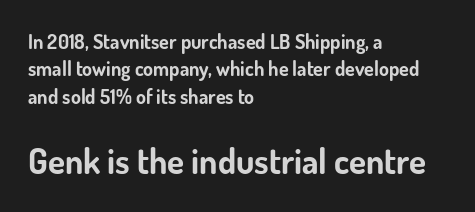
Q: Is the text bold? A: Yes.
Q: Is the text italic (slanted)? A: No, it is upright.
Q: Is the typeface a serif or a sans-serif typeface? A: Sans-serif.
Q: Is the text underlined? A: No.
Q: How is the paragraph aligned? A: Left-aligned.
Q: Is the spacing between letters normal or unusually wide? A: Normal.
Q: Is the spacing between lines tight, normal or loose? A: Normal.
Q: Which block of text is set in a larger size, the first (top) or the second (bottom)? A: The second (bottom) one.
Q: Width (condensed, normal, or wide)? A: Normal.
Q: Stroke contrast? A: Low.
Q: x-height? A: Small.
Q: Monospaced? A: No.
